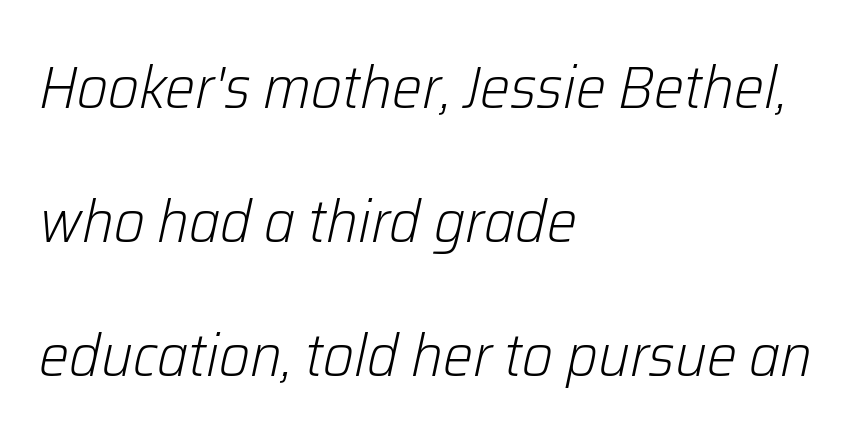
{"italic": "yes", "lean": "right", "slant_degrees": 12, "bold": "no", "weight": "light", "width": "normal", "stroke_contrast": "low", "x_height": "medium", "monospaced": "no", "underline": "no", "align": "left", "line_spacing": "loose", "line_spacing_ratio": 2.23, "letter_spacing": "normal", "letter_spacing_em": 0.0, "glyph_px": 60}
